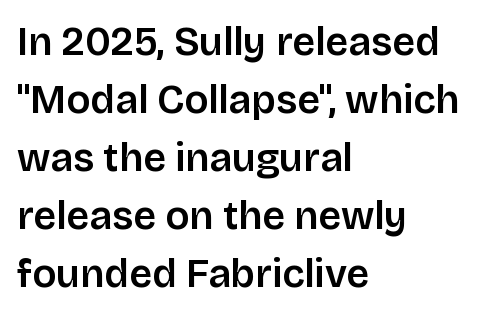
Unlike a traditional serif, this face leaves its strokes unadorned. Inter-character spacing is left at the font's built-in metrics. Looks like regular typesetting: each glyph gets only the width it needs. The passage shown is semibold, sitting just below true bold. Designer's note — italics off, roman on. The specimen omits any rule beneath the text block's lines.
